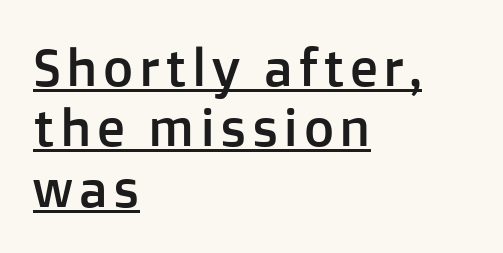
{"serif": "no", "italic": "no", "width": "normal", "stroke_contrast": "low", "x_height": "medium", "monospaced": "no", "underline": "yes", "align": "left", "line_spacing_ratio": 1.16, "glyph_px": 52}
